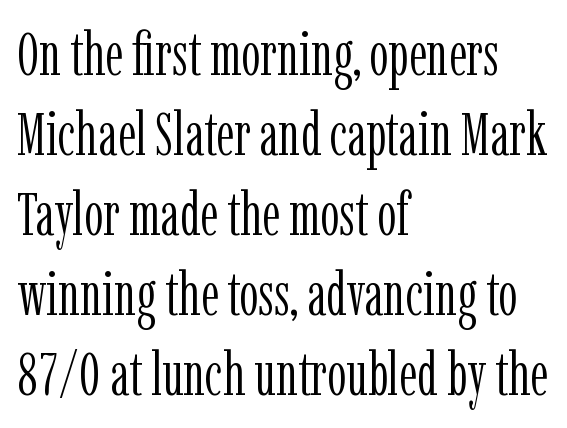
The image shows 61 px light, condensed serif type, upright; set left-aligned, normal line spacing (1.31x), normal letter spacing, not underlined; low stroke contrast and a medium x-height.
